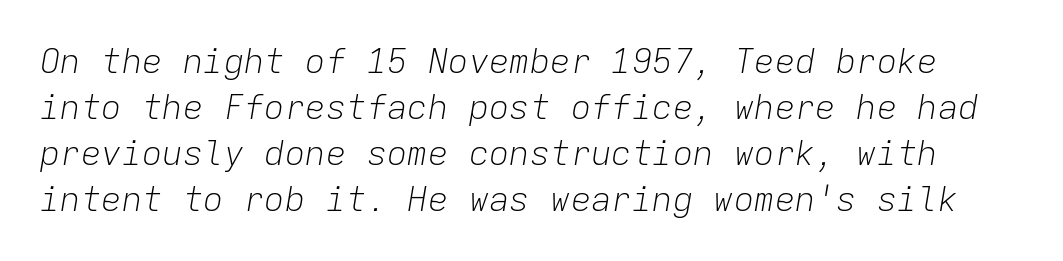
The image shows 34 px light type, italic (leaning right), monospaced; set normal line spacing (1.35x), normal letter spacing, not underlined; low stroke contrast and a medium x-height.
